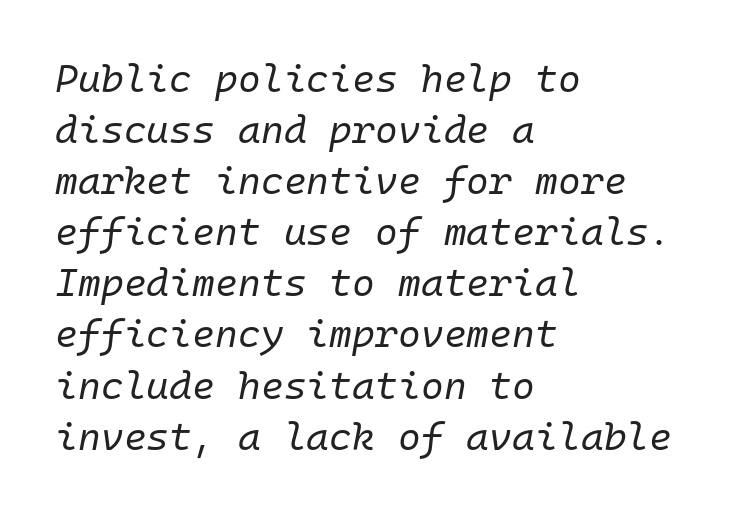
{"italic": "yes", "lean": "right", "slant_degrees": 10, "bold": "no", "weight": "regular", "width": "normal", "stroke_contrast": "low", "x_height": "medium", "monospaced": "yes", "underline": "no", "align": "left", "line_spacing": "normal", "line_spacing_ratio": 1.31, "letter_spacing": "normal", "letter_spacing_em": 0.0, "glyph_px": 39}
